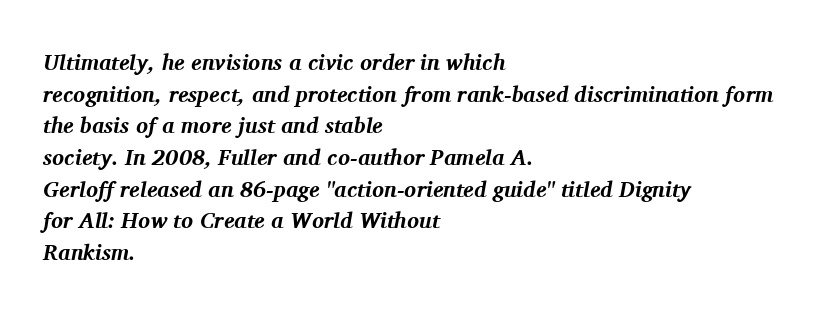
Q: Is the text bold? A: Yes.
Q: Is the text italic (slanted)? A: Yes, it leans right by about 11 degrees.
Q: Is the text underlined? A: No.
Q: How is the paragraph aligned? A: Left-aligned.
Q: Is the spacing between letters normal or unusually wide? A: Normal.
Q: Is the spacing between lines tight, normal or loose? A: Normal.
